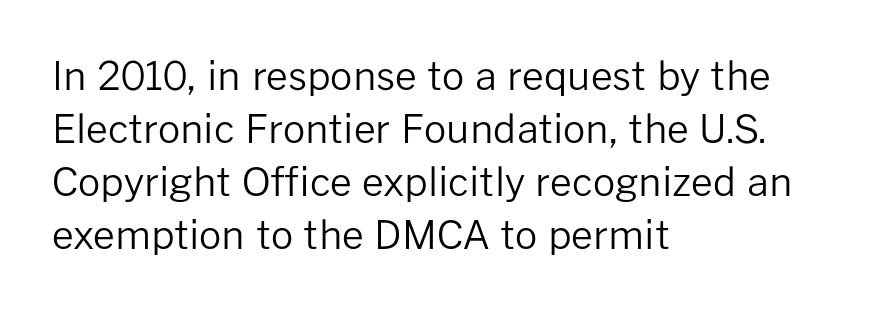
Q: Is the text bold? A: No.
Q: Is the text italic (slanted)? A: No, it is upright.
Q: Is the typeface a serif or a sans-serif typeface? A: Sans-serif.
Q: Is the text underlined? A: No.
Q: How is the paragraph aligned? A: Left-aligned.
Q: Is the spacing between letters normal or unusually wide? A: Normal.
Q: Is the spacing between lines tight, normal or loose? A: Normal.
Q: Width (condensed, normal, or wide)? A: Normal.
Q: Stroke contrast? A: Low.
Q: x-height? A: Medium.
Q: Monospaced? A: No.
